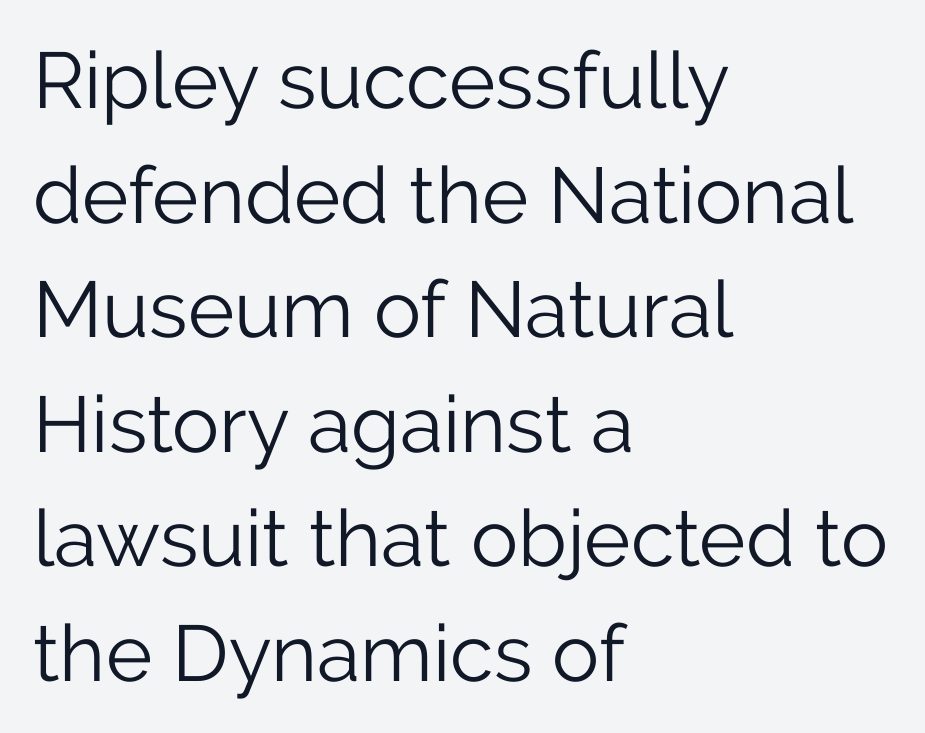
Q: Is the text bold? A: No.
Q: Is the text italic (slanted)? A: No, it is upright.
Q: Is the typeface a serif or a sans-serif typeface? A: Sans-serif.
Q: Is the text underlined? A: No.
Q: How is the paragraph aligned? A: Left-aligned.
Q: Is the spacing between letters normal or unusually wide? A: Normal.
Q: Is the spacing between lines tight, normal or loose? A: Normal.
Q: Width (condensed, normal, or wide)? A: Normal.
Q: Stroke contrast? A: Low.
Q: x-height? A: Medium.
Q: Monospaced? A: No.
